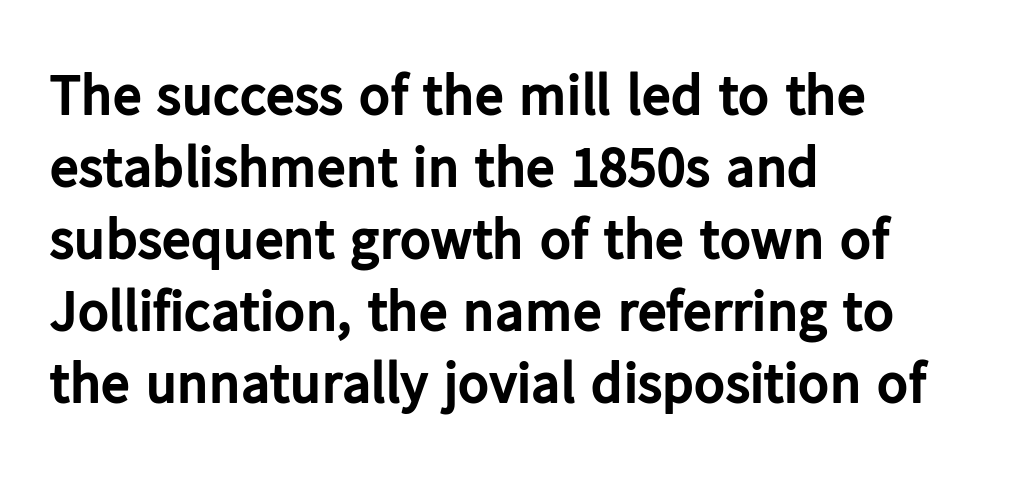
Q: Is the text bold? A: Yes.
Q: Is the text italic (slanted)? A: No, it is upright.
Q: Is the typeface a serif or a sans-serif typeface? A: Sans-serif.
Q: Is the text underlined? A: No.
Q: How is the paragraph aligned? A: Left-aligned.
Q: Is the spacing between letters normal or unusually wide? A: Normal.
Q: Width (condensed, normal, or wide)? A: Normal.
Q: Stroke contrast? A: Low.
Q: x-height? A: Medium.
Q: Monospaced? A: No.
